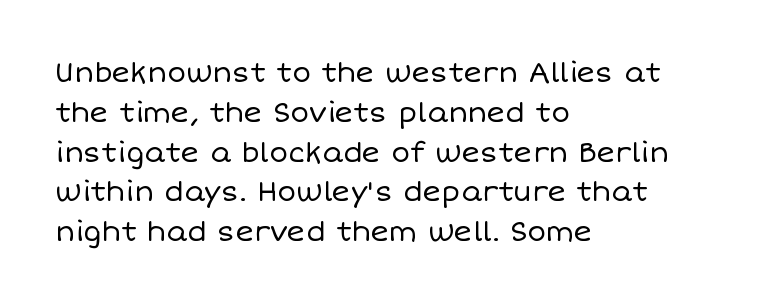
The image shows 28 px regular-weight type, upright; set left-aligned, normal line spacing (1.42x), normal letter spacing, not underlined; low stroke contrast and a large x-height.
